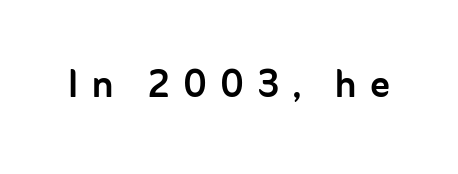
{"serif": "no", "italic": "no", "width": "normal", "stroke_contrast": "low", "x_height": "medium", "monospaced": "no", "underline": "no", "letter_spacing": "wide", "letter_spacing_em": 0.28, "glyph_px": 48}
